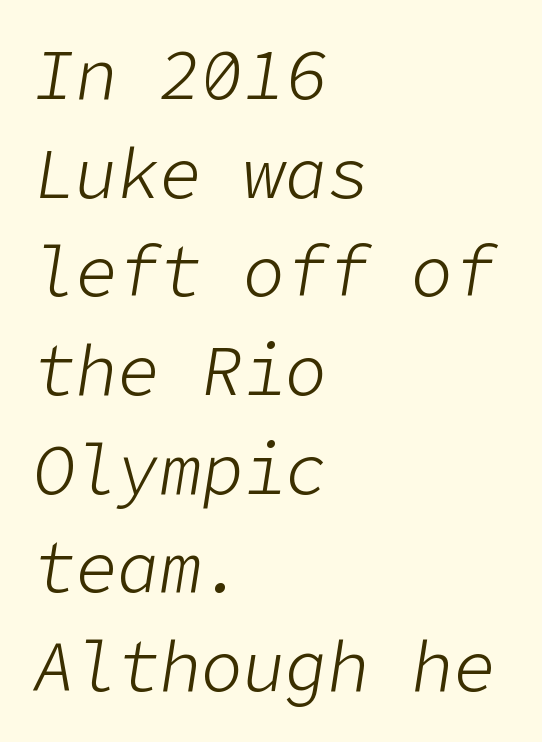
Q: Is the text bold? A: No.
Q: Is the text italic (slanted)? A: Yes, it leans right by about 9 degrees.
Q: Is the text underlined? A: No.
Q: How is the paragraph aligned? A: Left-aligned.
Q: Is the spacing between letters normal or unusually wide? A: Normal.
Q: Is the spacing between lines tight, normal or loose? A: Normal.
Q: Width (condensed, normal, or wide)? A: Normal.
Q: Stroke contrast? A: Low.
Q: x-height? A: Medium.
